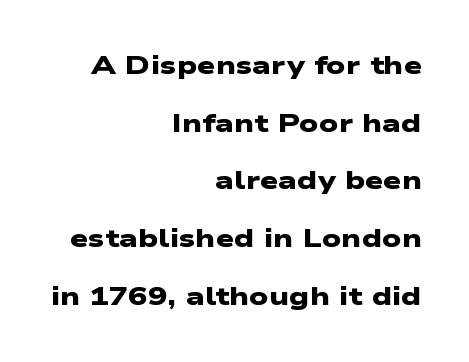
This is heavy type, rendered in bold. The rendering uses a large line-height, opening up the rows. Observe the ordinary spacing: letters are neighbours, not strangers. The words here are not underlined. Does the copy run flush right? Yes — the right margin is perfectly even.
